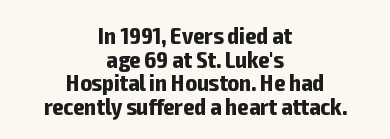
{"italic": "no", "bold": "yes", "underline": "no", "align": "center", "line_spacing": "tight", "line_spacing_ratio": 0.98, "letter_spacing": "normal", "letter_spacing_em": 0.0, "glyph_px": 24}
